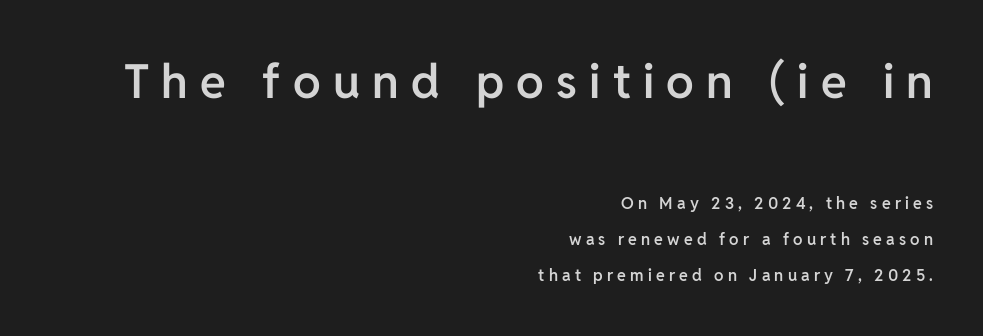
The image shows 47 px semibold sans-serif type, upright; set right-aligned, loose line spacing (2.23x), unusually wide letter spacing (+0.26 em), not underlined; the first (top) block is 2.94x larger; low stroke contrast and a medium x-height.
